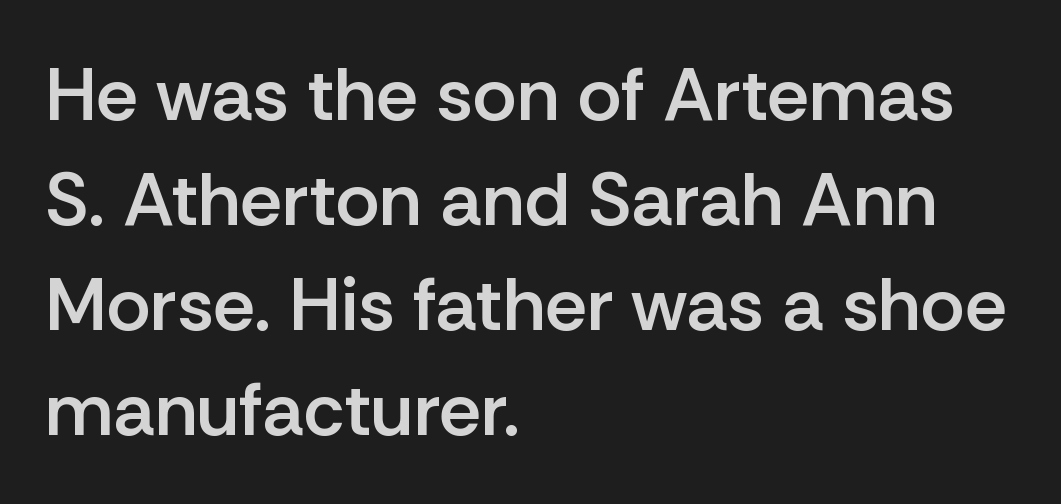
The image shows 75 px semibold sans-serif type, upright; set left-aligned, normal line spacing (1.4x), normal letter spacing, not underlined; low stroke contrast and a medium x-height.
